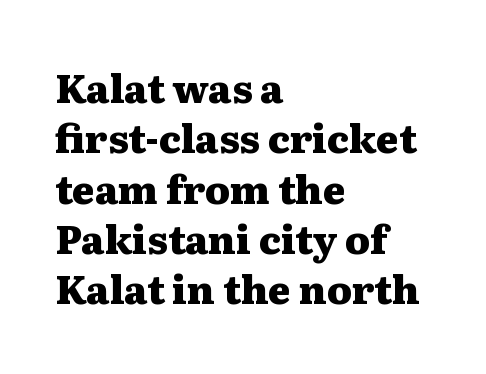
Q: Is the text bold? A: Yes.
Q: Is the text italic (slanted)? A: No, it is upright.
Q: Is the typeface a serif or a sans-serif typeface? A: Serif.
Q: Is the text underlined? A: No.
Q: How is the paragraph aligned? A: Left-aligned.
Q: Is the spacing between letters normal or unusually wide? A: Normal.
Q: Is the spacing between lines tight, normal or loose? A: Normal.
Q: Width (condensed, normal, or wide)? A: Wide.
Q: Stroke contrast? A: Medium.
Q: x-height? A: Medium.
Q: Monospaced? A: No.
